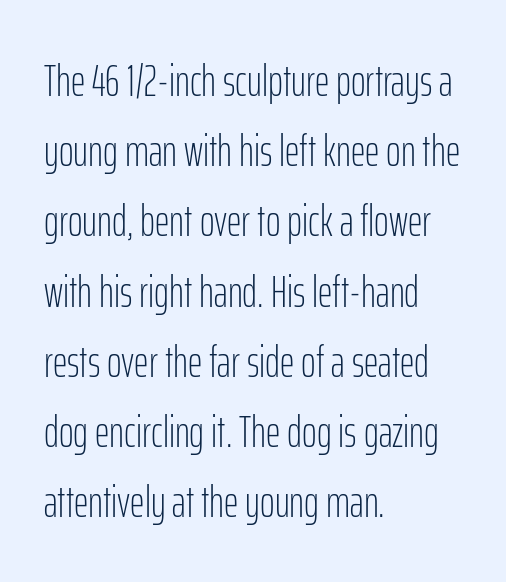
The image shows 45 px light, condensed sans-serif type, upright; set left-aligned, normal line spacing (1.56x), normal letter spacing, not underlined; low stroke contrast and a medium x-height.
